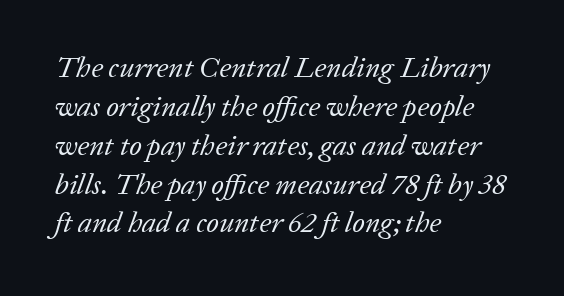
The space beneath each line is pristine and unruled. A typesetter would mark this as italic. Nothing heavy about these letters — not bold at all. Looks like regular typesetting: each glyph gets only the width it needs. The block of text has a typical density, with ordinary space between rows.
